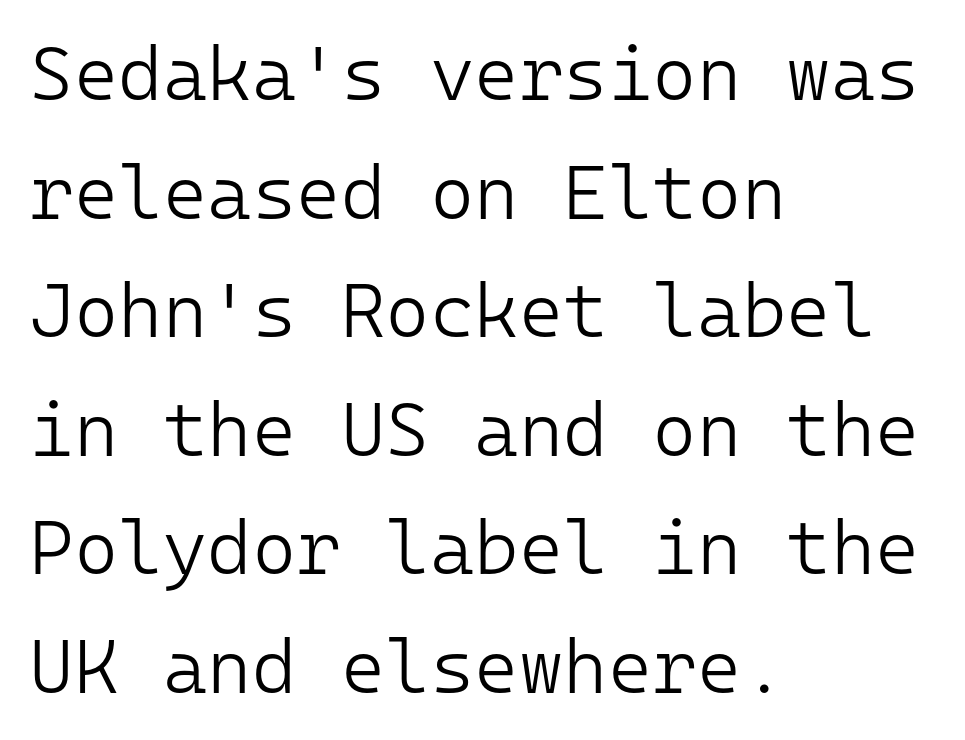
The image shows 76 px light sans-serif type, upright, monospaced; set left-aligned, normal line spacing (1.56x), normal letter spacing, not underlined; low stroke contrast and a medium x-height.
